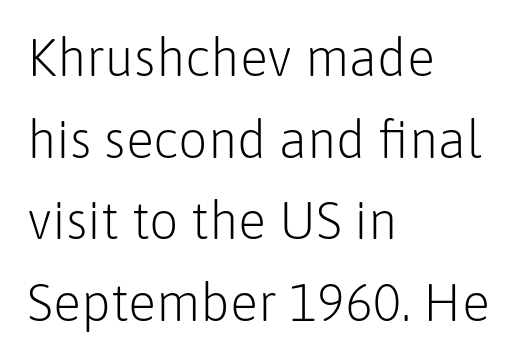
Q: Is the text bold? A: No.
Q: Is the text italic (slanted)? A: No, it is upright.
Q: Is the typeface a serif or a sans-serif typeface? A: Sans-serif.
Q: Is the text underlined? A: No.
Q: How is the paragraph aligned? A: Left-aligned.
Q: Is the spacing between letters normal or unusually wide? A: Normal.
Q: Is the spacing between lines tight, normal or loose? A: Normal.
Q: Width (condensed, normal, or wide)? A: Normal.
Q: Stroke contrast? A: Low.
Q: x-height? A: Medium.
Q: Monospaced? A: No.
